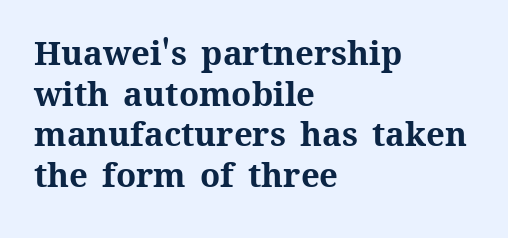
Horizontal alignment here is leftward, the default for most running prose. Typographic density is high because the face is bold. Compared with typical body copy, the letter spacing here is the same. Varying glyph widths throughout — classic text-font behaviour. Rule under the text: the space is simply empty. Characters remain perfectly vertical along every line.
